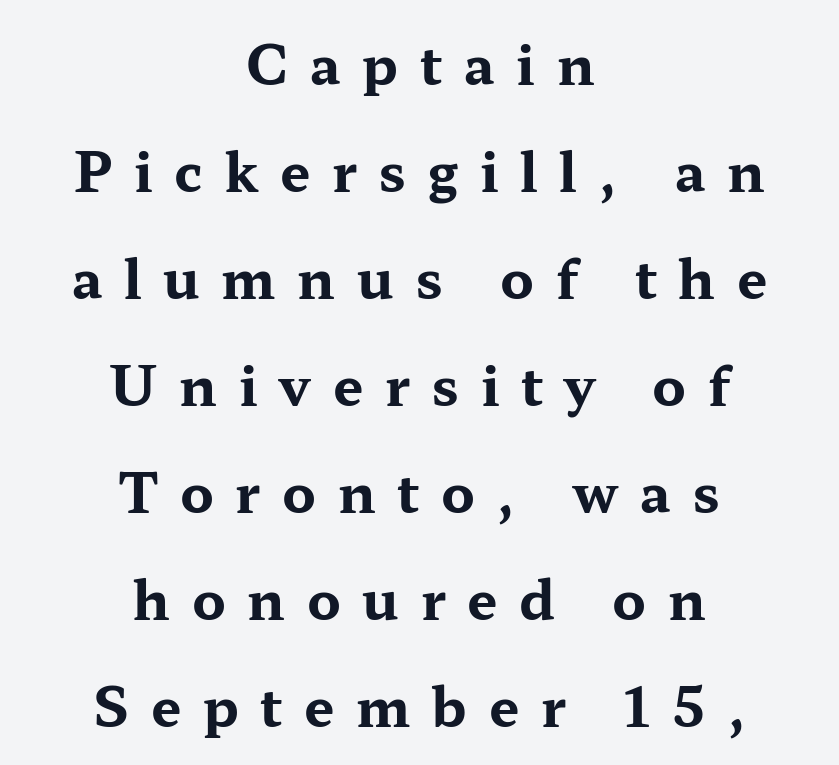
Q: Is the text bold? A: Yes.
Q: Is the text italic (slanted)? A: No, it is upright.
Q: Is the typeface a serif or a sans-serif typeface? A: Serif.
Q: Is the text underlined? A: No.
Q: How is the paragraph aligned? A: Centered.
Q: Is the spacing between letters normal or unusually wide? A: Unusually wide.
Q: Is the spacing between lines tight, normal or loose? A: Loose.
Q: Width (condensed, normal, or wide)? A: Wide.
Q: Stroke contrast? A: Medium.
Q: x-height? A: Medium.
Q: Monospaced? A: No.
